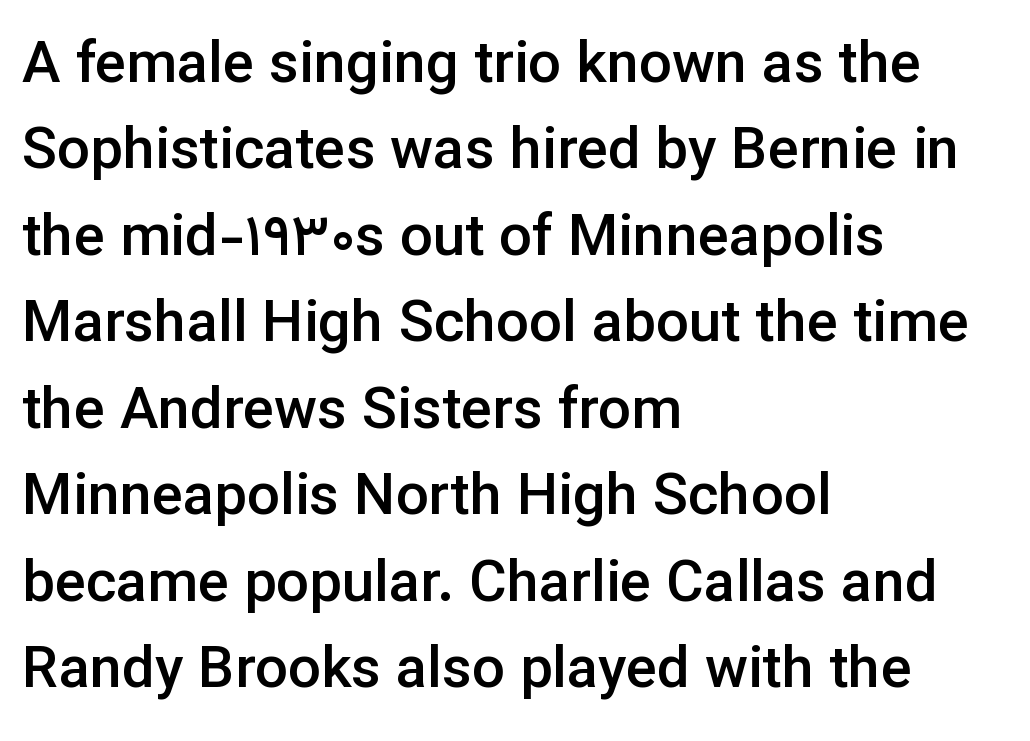
Q: Is the text bold? A: Semi-bold.
Q: Is the text italic (slanted)? A: No, it is upright.
Q: Is the typeface a serif or a sans-serif typeface? A: Sans-serif.
Q: Is the text underlined? A: No.
Q: How is the paragraph aligned? A: Left-aligned.
Q: Is the spacing between letters normal or unusually wide? A: Normal.
Q: Is the spacing between lines tight, normal or loose? A: Normal.
Q: Width (condensed, normal, or wide)? A: Normal.
Q: Stroke contrast? A: Low.
Q: x-height? A: Medium.
Q: Monospaced? A: No.
